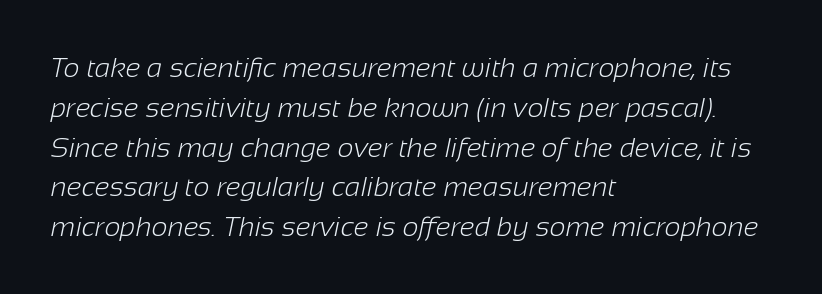
Q: Is the text bold? A: No.
Q: Is the typeface a serif or a sans-serif typeface? A: Sans-serif.
Q: Is the text underlined? A: No.
Q: How is the paragraph aligned? A: Left-aligned.
Q: Is the spacing between letters normal or unusually wide? A: Normal.
Q: Is the spacing between lines tight, normal or loose? A: Normal.
Q: Width (condensed, normal, or wide)? A: Normal.
Q: Stroke contrast? A: Low.
Q: x-height? A: Medium.
Q: Monospaced? A: No.
